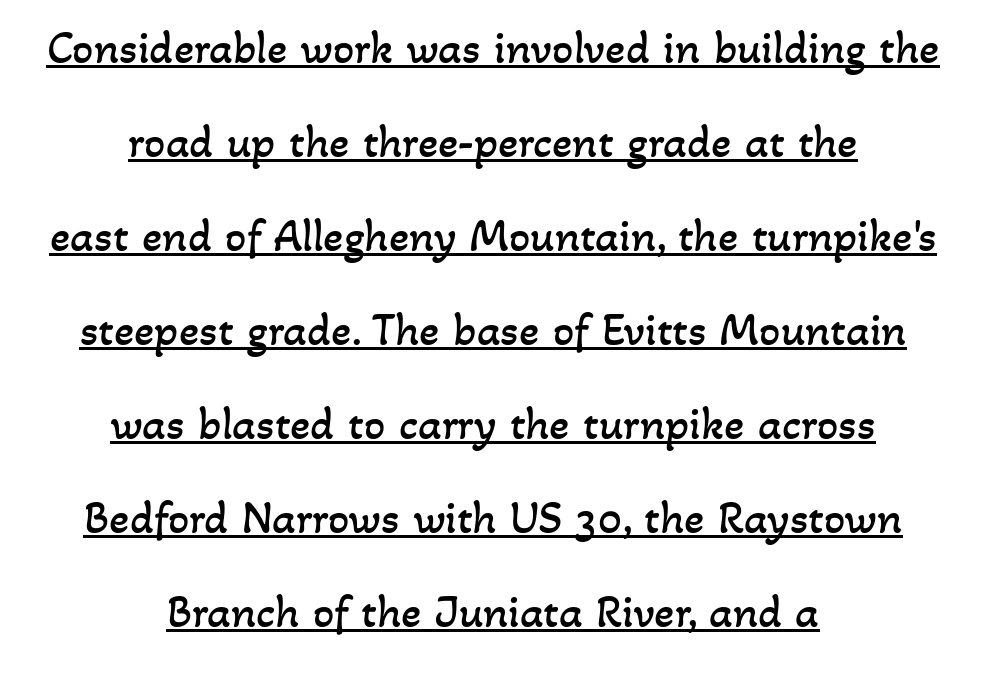
The image shows 47 px regular-weight type; set centered, loose line spacing (2.0x), normal letter spacing, underlined; low stroke contrast and a small x-height.
